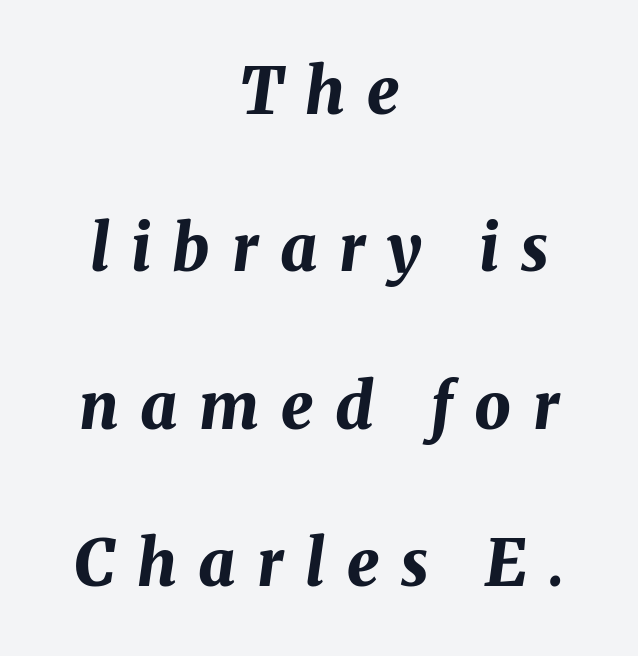
Q: Is the text bold? A: Yes.
Q: Is the text italic (slanted)? A: Yes, it leans right by about 8 degrees.
Q: Is the text underlined? A: No.
Q: How is the paragraph aligned? A: Centered.
Q: Is the spacing between letters normal or unusually wide? A: Unusually wide.
Q: Is the spacing between lines tight, normal or loose? A: Loose.
Q: Width (condensed, normal, or wide)? A: Normal.
Q: Stroke contrast? A: Medium.
Q: x-height? A: Medium.
Q: Monospaced? A: No.
